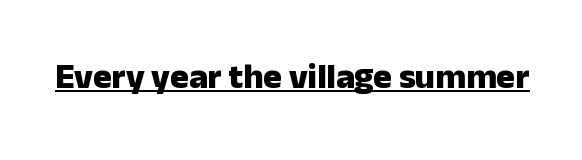
The letters advance in unequal steps, a hallmark of proportional type. The words here are underlined. Are there feet on the stems? There aren't — it's a sans. In terms of weight, the rendering is a true, heavy bold. These lines keep a tight, regular rhythm from letter to letter.
